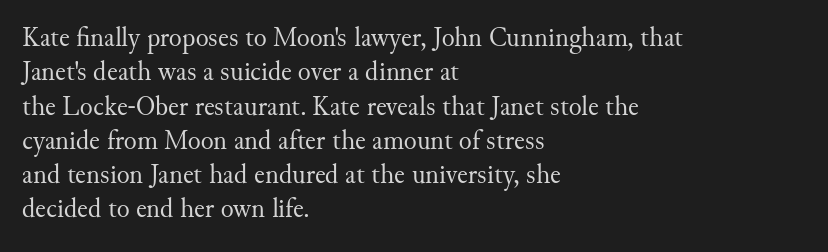
The letterforms sit at book weight or below. Honestly, the letter spacing is just normal — you wouldn't notice it. The type sits square on the baseline with zero lean. Unmarked baselines from the first word to the last. The text block is weighted toward the left margin, trailing off unevenly rightward. The designer left line spacing at the default.
